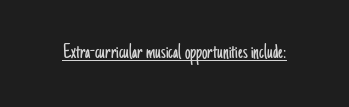
Q: Is the text bold? A: No.
Q: Is the text italic (slanted)? A: No, it is upright.
Q: Is the text underlined? A: Yes.
Q: Is the spacing between letters normal or unusually wide? A: Normal.
